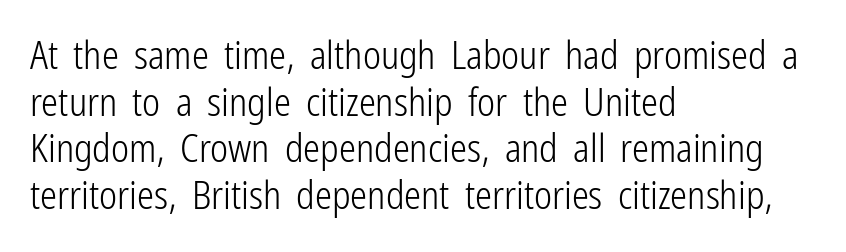
The image shows 38 px light, condensed sans-serif type, upright; set left-aligned, line spacing 1.23x, normal letter spacing, not underlined; low stroke contrast and a medium x-height.
